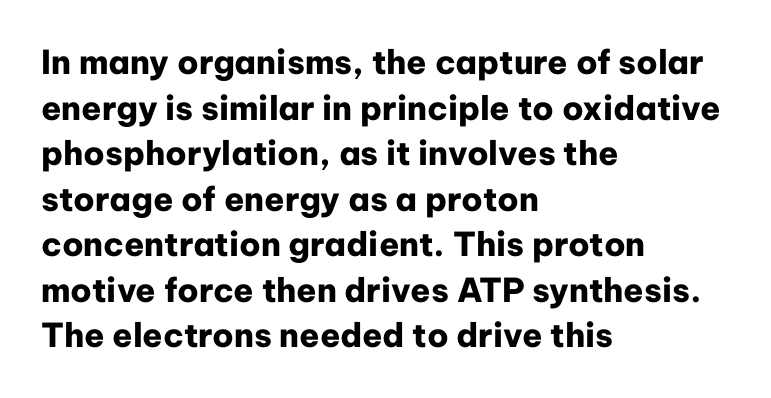
Compared with typical paragraphs, the rows here are spaced about the same. As a designer I'd log this as weight 700, bold. The face used here is rendered with its standard letterfit. Varying glyph widths throughout — classic text-font behaviour. A bare baseline throughout the passage. Unlike a traditional serif, this face leaves its strokes unadorned.
